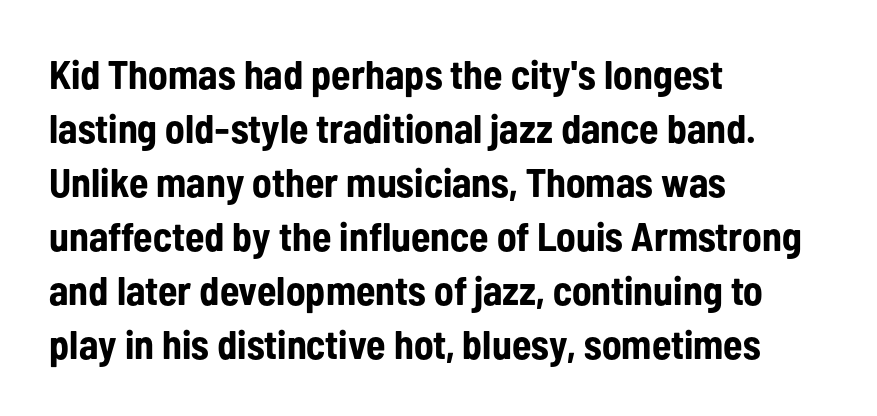
One glance says typical: line gaps are just what's usual. Nope, not italic — everything's standing straight. Does the weight exceed regular? Yes, all the way to bold. A typesetter would label this face a sans. Words appear dense and cohesive because spacing is normal.
